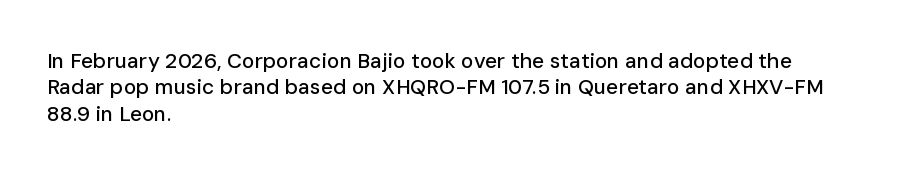
Q: Is the text italic (slanted)? A: No, it is upright.
Q: Is the text underlined? A: No.
Q: How is the paragraph aligned? A: Left-aligned.
Q: Is the spacing between letters normal or unusually wide? A: Normal.
Q: Is the spacing between lines tight, normal or loose? A: Normal.
